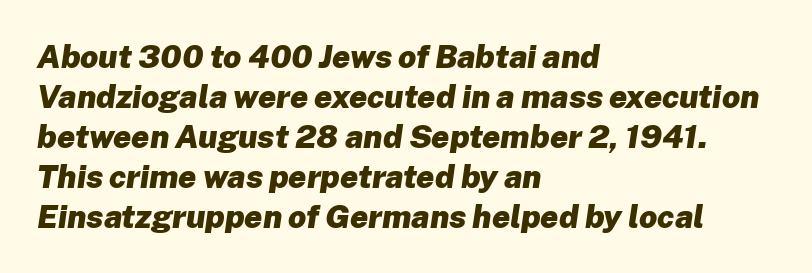
Q: Is the text bold? A: Yes.
Q: Is the text italic (slanted)? A: Yes, it leans right by about 8 degrees.
Q: Is the text underlined? A: No.
Q: How is the paragraph aligned? A: Left-aligned.
Q: Is the spacing between letters normal or unusually wide? A: Normal.
Q: Is the spacing between lines tight, normal or loose? A: Normal.
Q: Width (condensed, normal, or wide)? A: Normal.
Q: Stroke contrast? A: Low.
Q: x-height? A: Medium.
Q: Monospaced? A: No.
